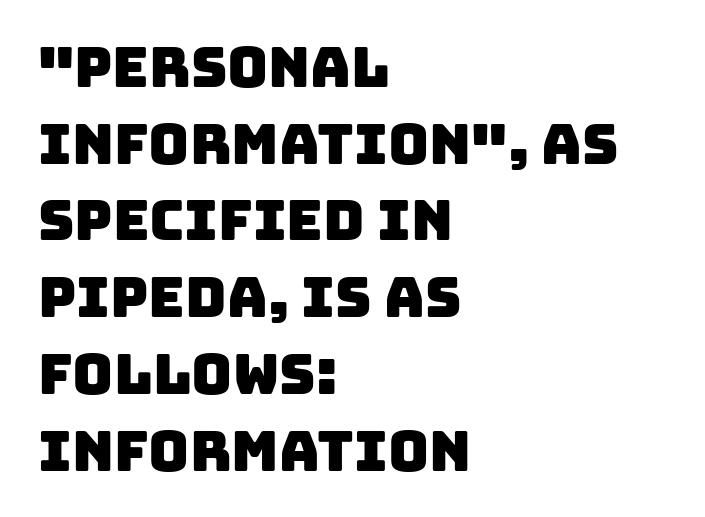
Line beginnings align vertically; line endings do not. Standard letterfit; no display-style spreading of the glyphs. Only glyphs here, with clear space below each row. The letters advance in unequal steps, a hallmark of proportional type. This block has exactly the height ordinary leading produces.
